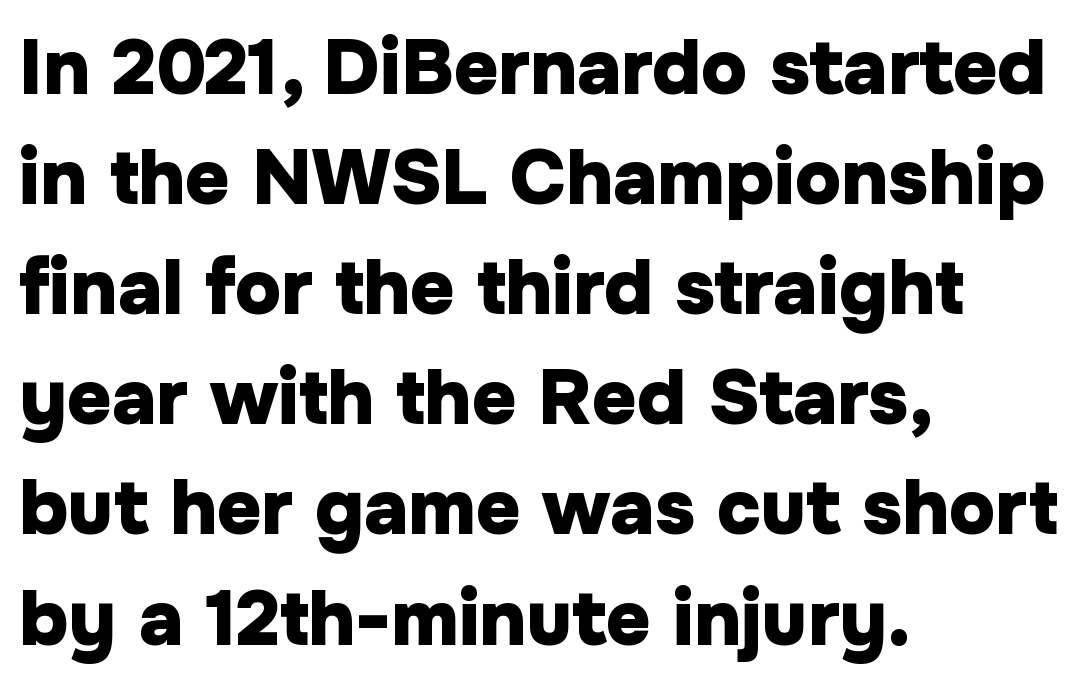
The face used here is rendered with its standard letterfit. Does the lettering tilt? It doesn't — this is upright. Compared with a centered layout, this one pins lines to the left instead. This rendering employs a face without finishing strokes, i.e., a sans-serif. The letters are bold, with thick, heavy strokes.
